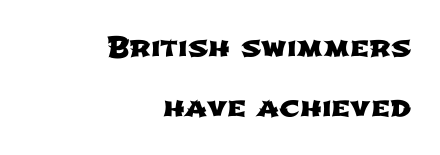
The gap between lines stays unmarked. The lines are quadded right. Vertical spacing — loose. Letter spacing: default.
